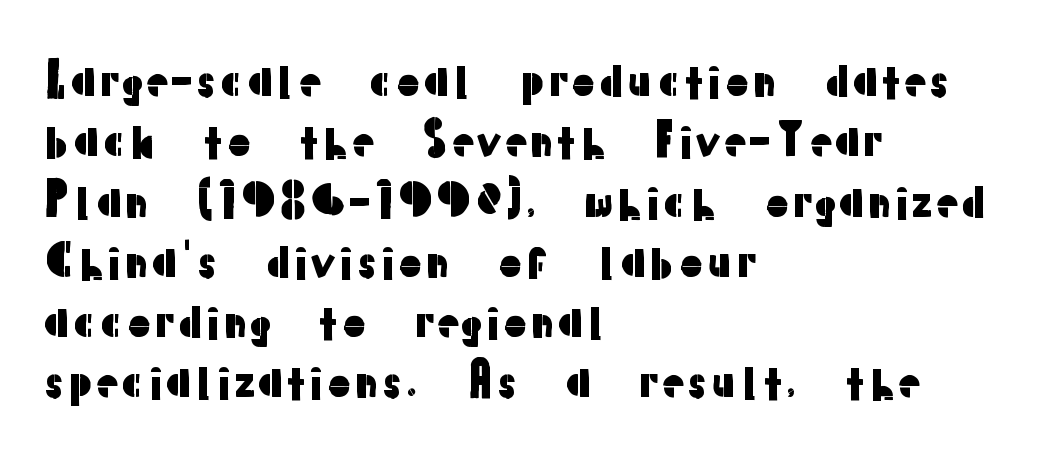
{"serif": "no", "italic": "no", "width": "normal", "stroke_contrast": "low", "x_height": "medium", "monospaced": "no", "underline": "no", "align": "left", "line_spacing": "normal", "line_spacing_ratio": 1.34, "letter_spacing": "normal", "letter_spacing_em": 0.0, "glyph_px": 45}
